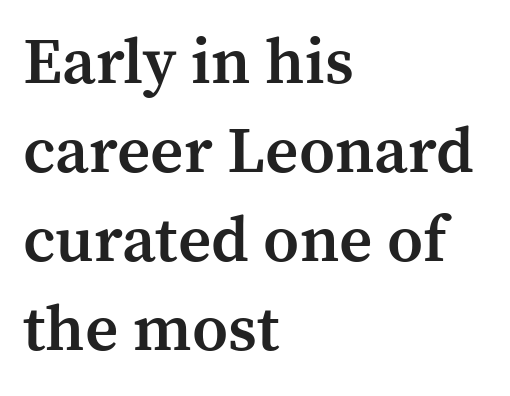
{"serif": "yes", "italic": "no", "bold": "semi", "weight": "semibold", "width": "normal", "stroke_contrast": "medium", "x_height": "medium", "monospaced": "no", "underline": "no", "align": "left", "line_spacing": "normal", "line_spacing_ratio": 1.37, "letter_spacing": "normal", "letter_spacing_em": 0.0, "glyph_px": 65}
